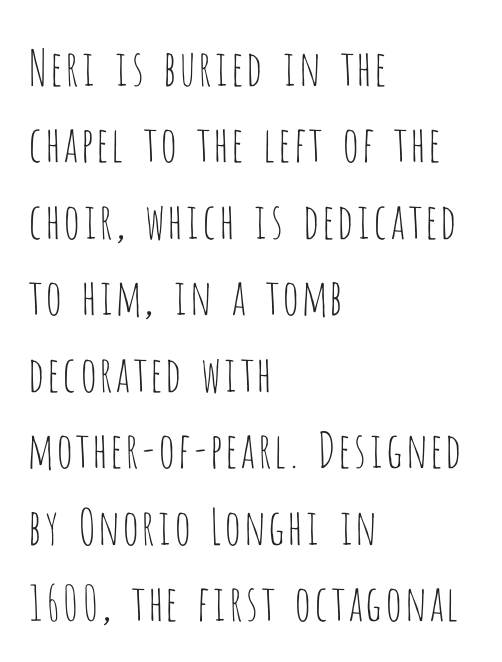
{"serif": "no", "italic": "no", "bold": "no", "weight": "thin", "width": "condensed", "stroke_contrast": "low", "x_height": "large", "monospaced": "no", "underline": "no", "align": "left", "line_spacing": "normal", "line_spacing_ratio": 1.56, "letter_spacing": "normal", "letter_spacing_em": 0.0, "glyph_px": 49}
